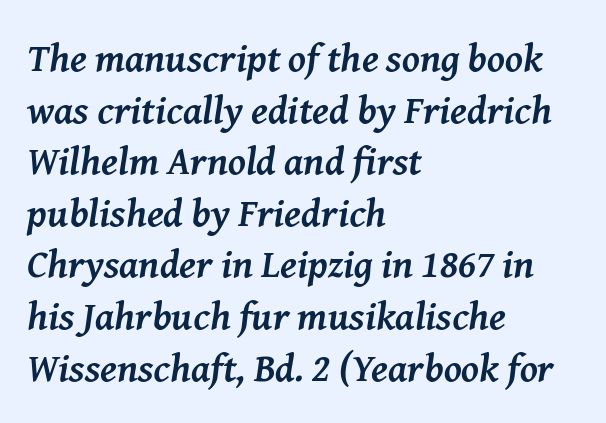
Underlining? Definitely not there. The strokes are fattened all the way to bold. Leftover space on each line is placed entirely after the last word. Yep, those are serifs on the letters. Looks like regular typesetting: each glyph gets only the width it needs.
